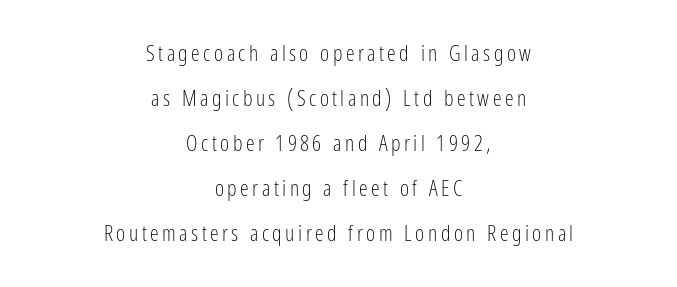
The weight would be labelled regular, book, light, or lighter still. The space directly below the letters is spotless. The text block is weighted toward neither margin, spreading evenly from the middle. Characters remain perfectly vertical along every line. Interline gaps are noticeably wide in this sample.
